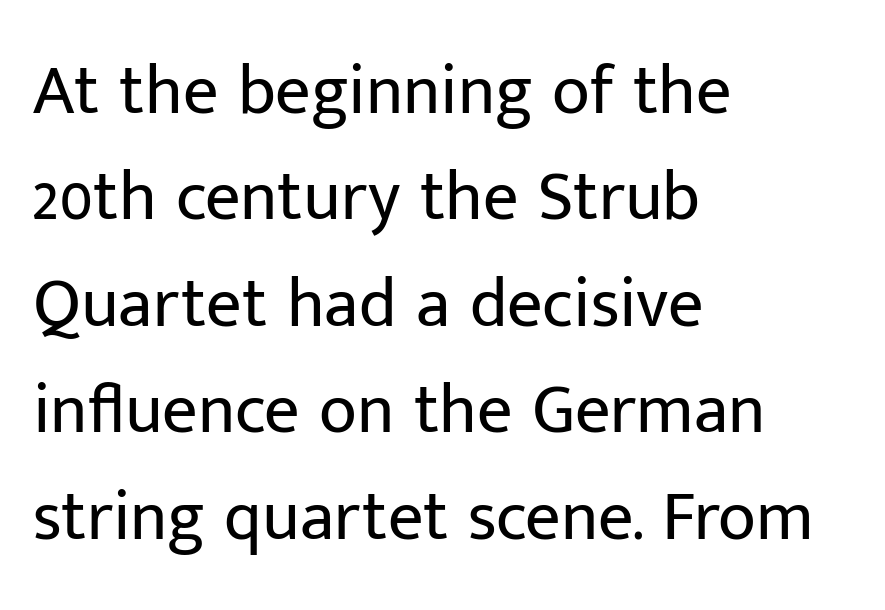
Q: Is the text bold? A: No.
Q: Is the text italic (slanted)? A: No, it is upright.
Q: Is the typeface a serif or a sans-serif typeface? A: Sans-serif.
Q: Is the text underlined? A: No.
Q: How is the paragraph aligned? A: Left-aligned.
Q: Is the spacing between letters normal or unusually wide? A: Normal.
Q: Is the spacing between lines tight, normal or loose? A: Normal.
Q: Width (condensed, normal, or wide)? A: Normal.
Q: Stroke contrast? A: Low.
Q: x-height? A: Medium.
Q: Monospaced? A: No.
